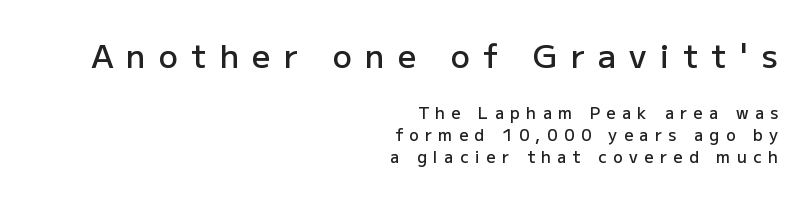
If you squint, the top block still reads clearly — it's the larger of the two. I'd describe the lettering as semibold — firm but not a full bold. Italic? Not at all — the glyphs are vertical. Letters rest on an invisible, unmarked baseline. Think of a printed novel: that variable character pitch is what you see here. What kind of face is this? One without serifs — a sans.
